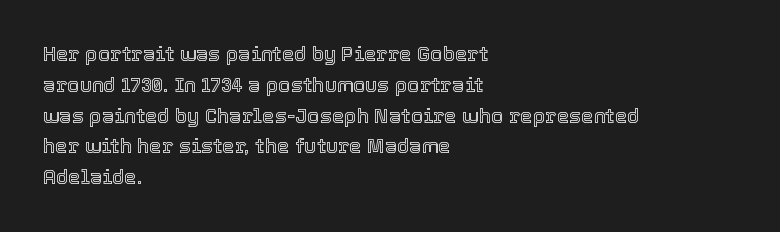
The image shows 20 px text type, upright; set left-aligned, normal line spacing (1.54x), normal letter spacing, not underlined.
